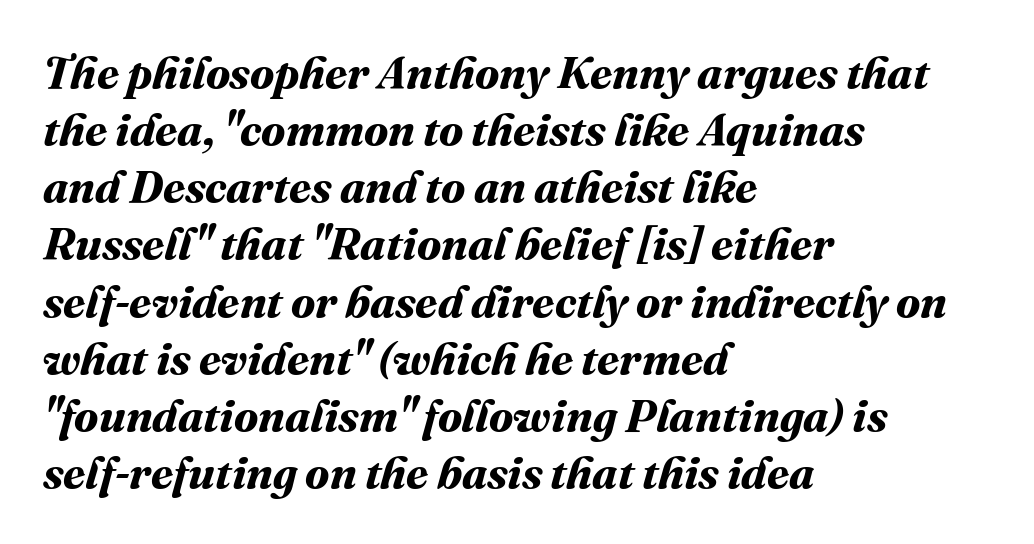
{"bold": "yes", "weight": "bold", "width": "normal", "stroke_contrast": "medium", "x_height": "medium", "monospaced": "no", "underline": "no", "align": "left", "line_spacing": "normal", "line_spacing_ratio": 1.27, "letter_spacing": "normal", "letter_spacing_em": 0.0, "glyph_px": 45}
